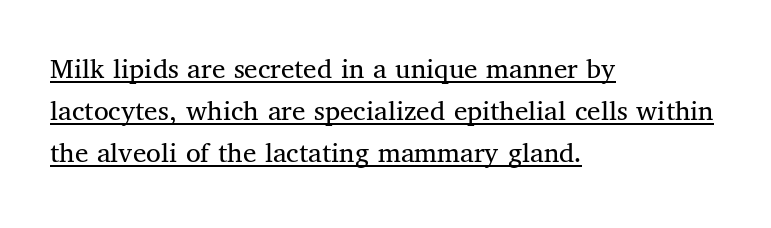
{"serif": "yes", "italic": "no", "bold": "no", "weight": "regular", "width": "normal", "stroke_contrast": "medium", "x_height": "medium", "monospaced": "no", "underline": "yes", "align": "left", "line_spacing": "normal", "line_spacing_ratio": 1.4, "letter_spacing": "normal", "letter_spacing_em": 0.0, "glyph_px": 30}
